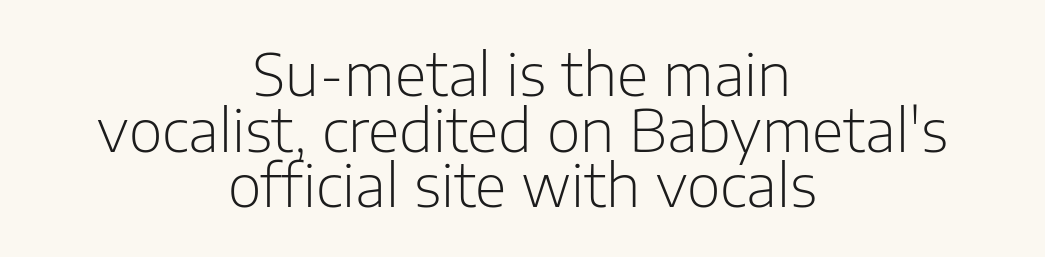
The image shows 58 px light sans-serif type, upright; set centered, tight line spacing (0.96x), normal letter spacing, not underlined; low stroke contrast and a medium x-height.
